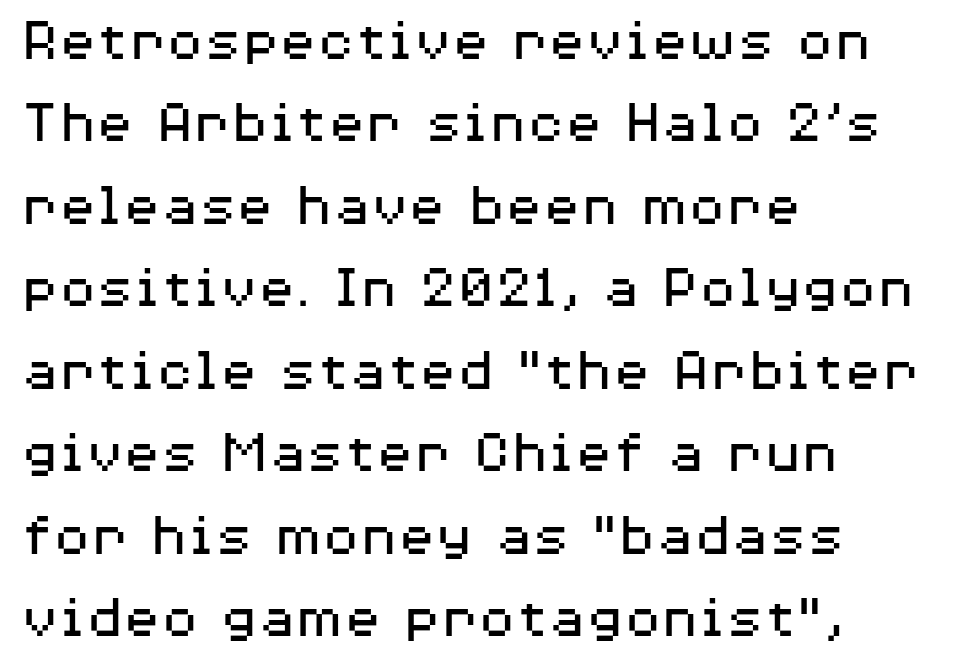
Q: Is the text bold? A: No.
Q: Is the text italic (slanted)? A: No, it is upright.
Q: Is the typeface a serif or a sans-serif typeface? A: Sans-serif.
Q: Is the text underlined? A: No.
Q: How is the paragraph aligned? A: Left-aligned.
Q: Is the spacing between letters normal or unusually wide? A: Normal.
Q: Is the spacing between lines tight, normal or loose? A: Normal.
Q: Width (condensed, normal, or wide)? A: Wide.
Q: Stroke contrast? A: Medium.
Q: x-height? A: Medium.
Q: Monospaced? A: No.
